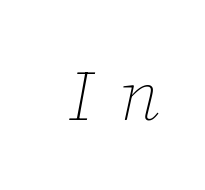
The image shows 71 px thin type, italic (leaning right); set unusually wide letter spacing (+0.37 em), not underlined; low stroke contrast and a medium x-height.
